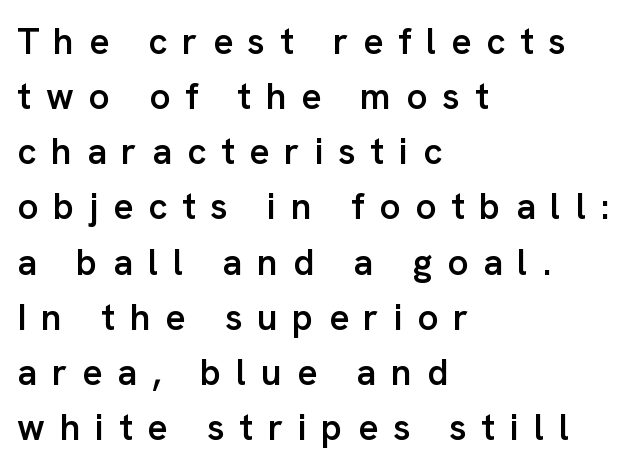
The leading is moderate, giving the passage an even texture. Tracking value appears strongly positive — letters spread wide. Moderately thickened strokes mark this as semibold type. Nope, no serifs anywhere on these letters.
